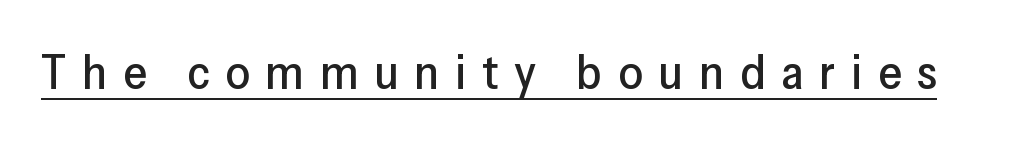
Honestly, the underline is the first thing you notice here. Posture: straight, roman, zero tilt. The text was rendered using a sans face with plain stroke endings. Varying glyph widths throughout — classic text-font behaviour. In terms of letterspacing, this is a distinctly airy, spread setting.
